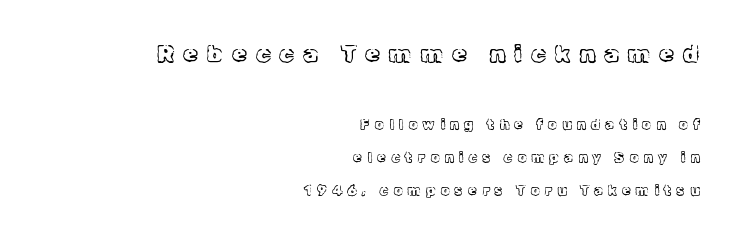
The image shows 24 px text type, upright; set right-aligned, loose line spacing (2.36x), unusually wide letter spacing (+0.37 em), not underlined; the first (top) block is 1.71x larger.
